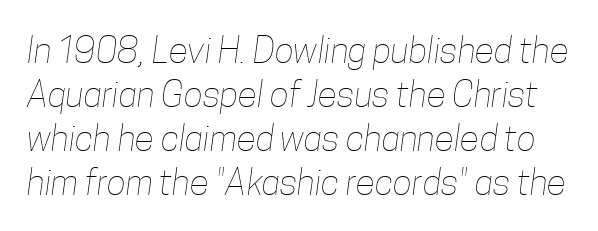
{"bold": "no", "weight": "thin", "width": "condensed", "stroke_contrast": "low", "x_height": "medium", "monospaced": "no", "underline": "no", "line_spacing_ratio": 1.22, "letter_spacing": "normal", "letter_spacing_em": 0.0, "glyph_px": 36}
